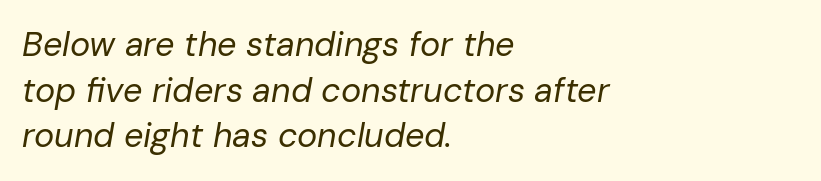
The image shows 34 px regular-weight type, italic (leaning right); set left-aligned, normal line spacing (1.34x), normal letter spacing, not underlined; low stroke contrast and a medium x-height.
